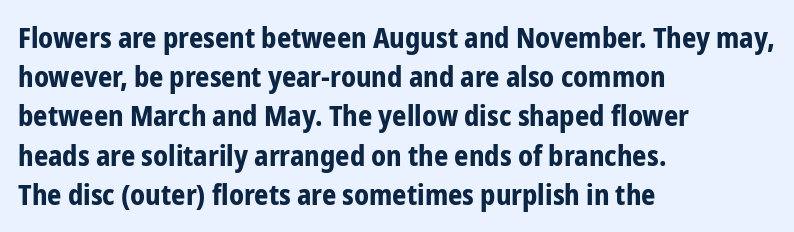
The image shows 28 px bold, condensed sans-serif type, upright; set left-aligned, normal line spacing (1.4x), normal letter spacing, not underlined; low stroke contrast and a medium x-height.
